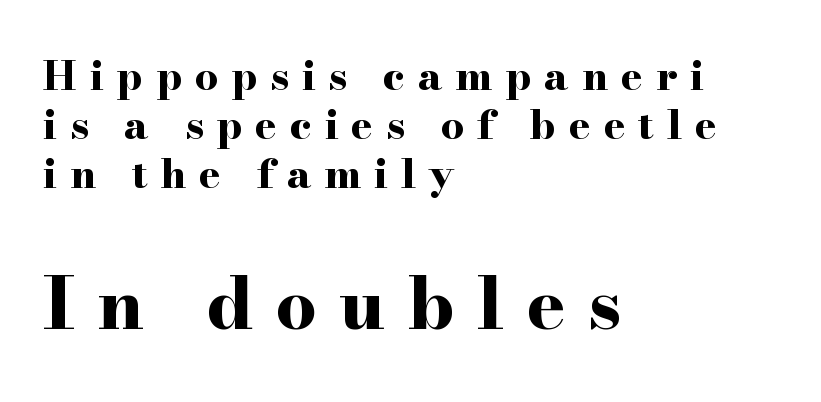
{"serif": "yes", "italic": "no", "bold": "yes", "weight": "bold", "width": "wide", "stroke_contrast": "high", "x_height": "small", "monospaced": "no", "underline": "no", "align": "left", "line_spacing_ratio": 1.2, "letter_spacing": "wide", "letter_spacing_em": 0.31, "larger_block": "second", "size_ratio": 1.76, "glyph_px": 72}
